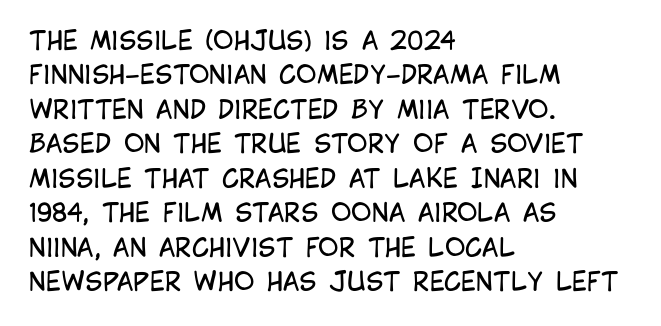
{"italic": "no", "bold": "no", "underline": "no", "align": "left", "line_spacing": "normal", "line_spacing_ratio": 1.38, "letter_spacing": "normal", "letter_spacing_em": 0.0, "glyph_px": 25}
